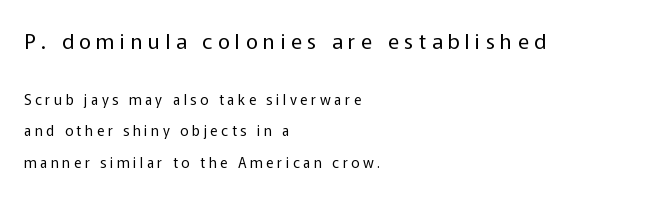
The image shows 21 px text type, upright; set left-aligned, loose line spacing (2.24x), unusually wide letter spacing (+0.26 em), not underlined; the first (top) block is 1.5x larger.
